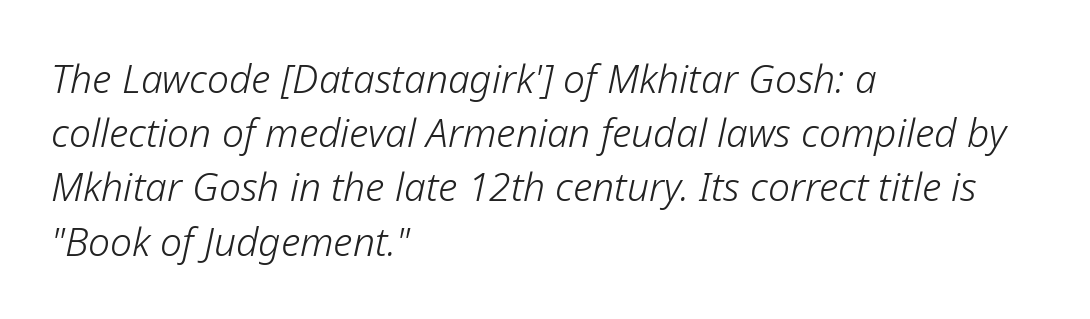
Q: Is the text bold? A: No.
Q: Is the text italic (slanted)? A: Yes, it leans right by about 12 degrees.
Q: Is the text underlined? A: No.
Q: How is the paragraph aligned? A: Left-aligned.
Q: Is the spacing between letters normal or unusually wide? A: Normal.
Q: Is the spacing between lines tight, normal or loose? A: Normal.
Q: Width (condensed, normal, or wide)? A: Normal.
Q: Stroke contrast? A: Low.
Q: x-height? A: Medium.
Q: Monospaced? A: No.
